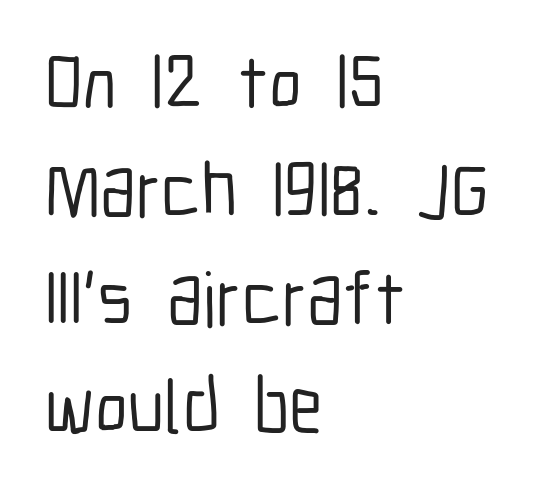
The font's upright variant was chosen for this text. Nobody drew a line under any word here. One glance says typical: line gaps are just what's usual. Short note: letters normally spaced.
